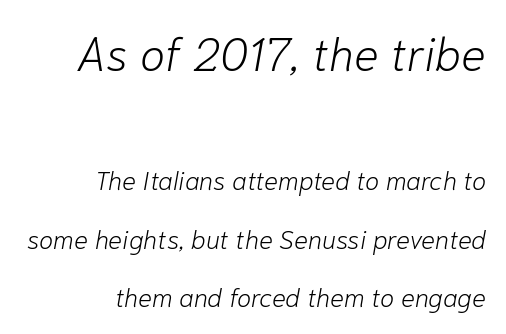
Q: Is the text bold? A: No.
Q: Is the text italic (slanted)? A: Yes, it leans right by about 10 degrees.
Q: Is the text underlined? A: No.
Q: How is the paragraph aligned? A: Right-aligned.
Q: Is the spacing between letters normal or unusually wide? A: Normal.
Q: Is the spacing between lines tight, normal or loose? A: Loose.
Q: Which block of text is set in a larger size, the first (top) or the second (bottom)? A: The first (top) one.
Q: Width (condensed, normal, or wide)? A: Normal.
Q: Stroke contrast? A: Low.
Q: x-height? A: Medium.
Q: Monospaced? A: No.
